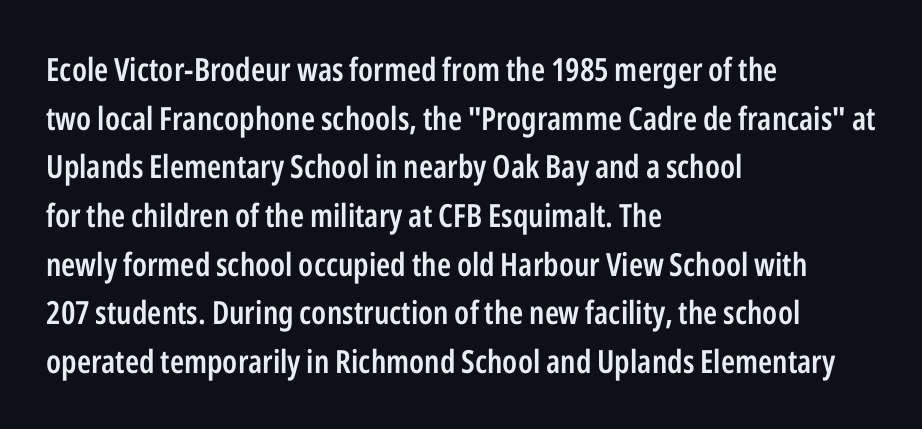
You could call the tracking neutral — neither tight nor loose. The string is rendered with underlining switched off. You can tell it's not italic because the verticals are truly vertical. Notice the strokes are somewhat thickened but not fully heavy: this is a semibold.
